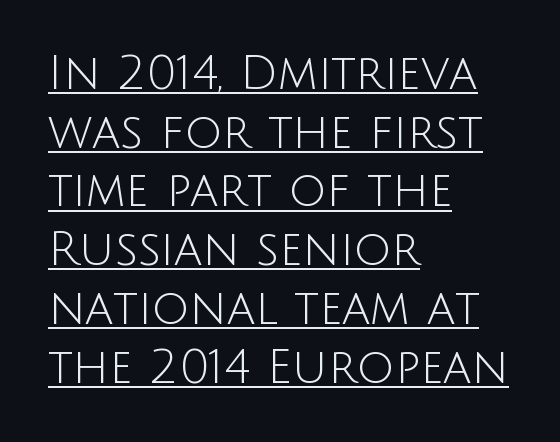
Q: Is the text bold? A: No.
Q: Is the text italic (slanted)? A: No, it is upright.
Q: Is the typeface a serif or a sans-serif typeface? A: Sans-serif.
Q: Is the text underlined? A: Yes.
Q: How is the paragraph aligned? A: Left-aligned.
Q: Is the spacing between letters normal or unusually wide? A: Normal.
Q: Is the spacing between lines tight, normal or loose? A: Normal.
Q: Width (condensed, normal, or wide)? A: Normal.
Q: Stroke contrast? A: Low.
Q: x-height? A: Large.
Q: Monospaced? A: No.
